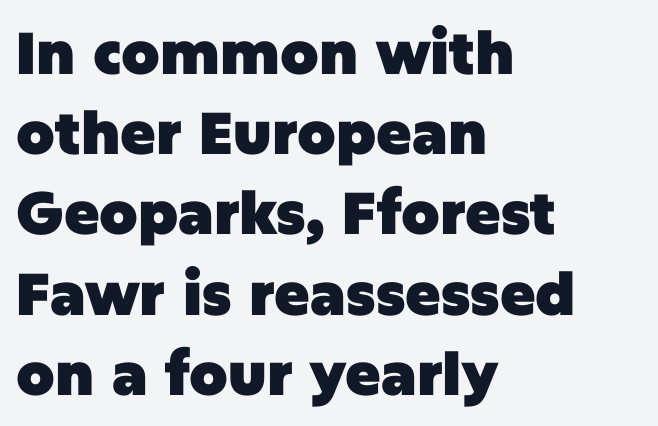
The type family on display is of the sans-serif kind. Bold? Absolutely — the strokes are thick and heavy. Looks like regular typesetting: each glyph gets only the width it needs. Reading down the block, your eye returns to a fixed left position each line. Normally led — the rows are evenly, conventionally spaced. A typesetter would call this zero additional tracking.
